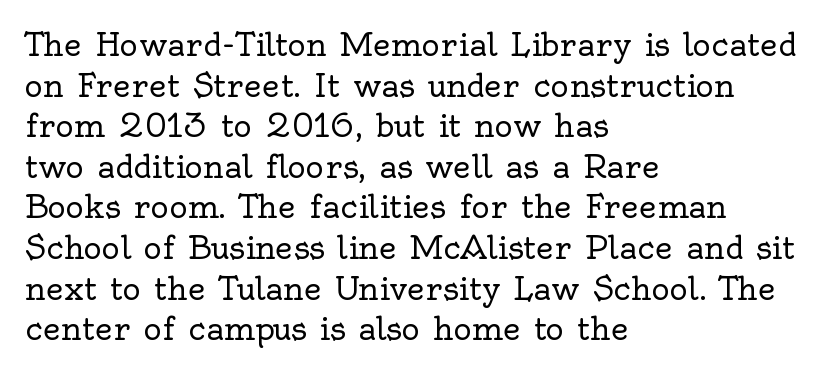
Vertical spacing — default. Glance below the letters and you will spot only blank space. Looks like regular typesetting: each glyph gets only the width it needs. Bold? No — there's no thickening of the strokes.
